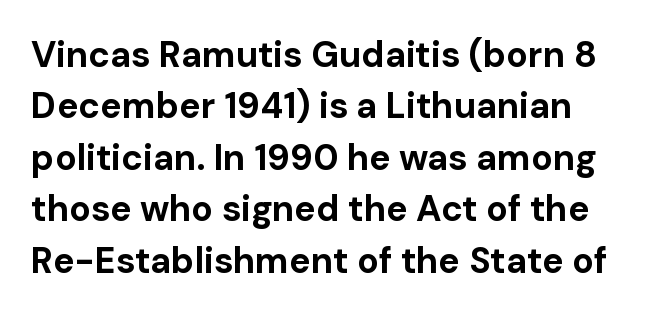
The image shows 36 px bold sans-serif type, upright; set normal line spacing (1.43x), normal letter spacing, not underlined; low stroke contrast and a medium x-height.
